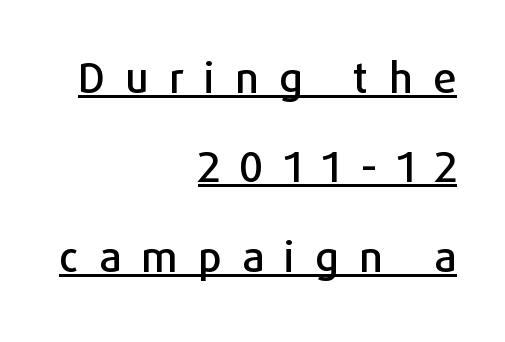
Airy leading. Upright lettering throughout. Each letter keeps its own natural width here, so spacing adapts to shape. Decoration check: the copy is underlined. The passage is arranged like a letterhead date or caption credit — flush right. The designer went with a sans here, leaving each stem footless.
